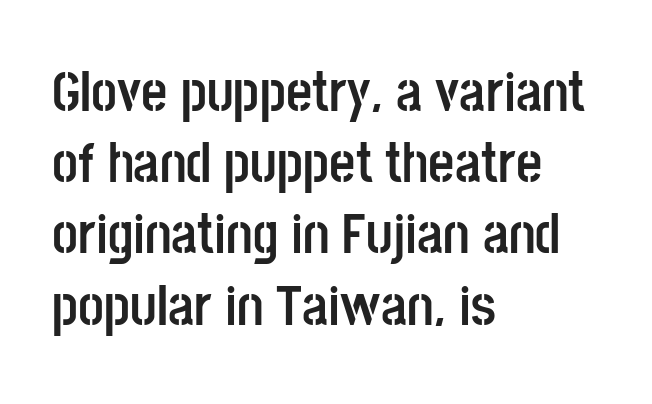
Q: Is the text bold? A: Yes.
Q: Is the text italic (slanted)? A: No, it is upright.
Q: Is the typeface a serif or a sans-serif typeface? A: Sans-serif.
Q: Is the text underlined? A: No.
Q: How is the paragraph aligned? A: Left-aligned.
Q: Is the spacing between letters normal or unusually wide? A: Normal.
Q: Is the spacing between lines tight, normal or loose? A: Normal.
Q: Width (condensed, normal, or wide)? A: Condensed.
Q: Stroke contrast? A: Low.
Q: x-height? A: Large.
Q: Monospaced? A: No.
